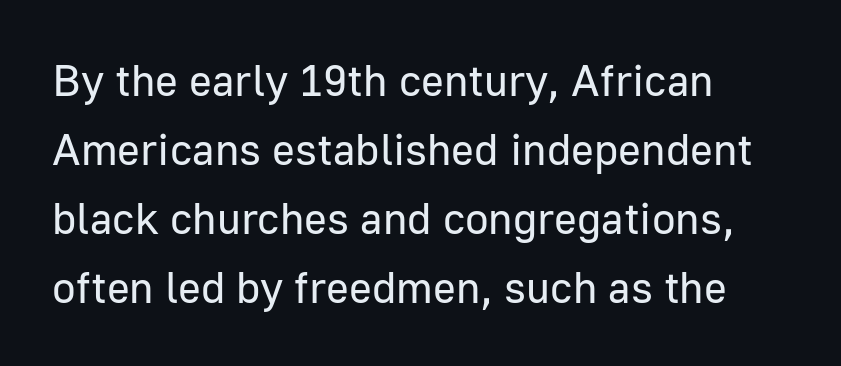
Horizontally, the lines are justified to the leading edge only. Lines of text with bare space underneath. The face looks like a standard text weight, possibly lighter. Note the varied advance widths — an 'i' is clearly narrower than an 'm'.
